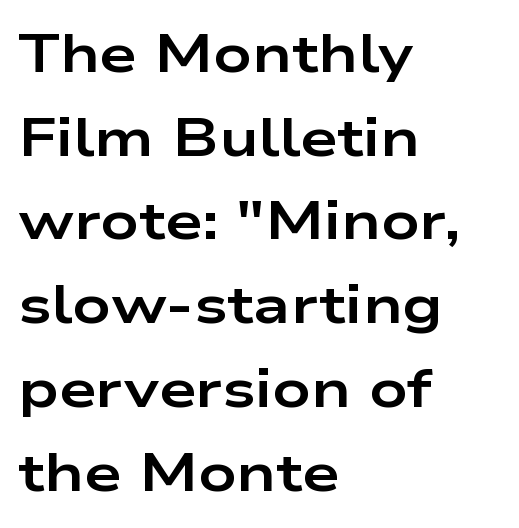
{"serif": "no", "italic": "no", "bold": "yes", "weight": "bold", "width": "wide", "stroke_contrast": "low", "x_height": "medium", "monospaced": "no", "underline": "no", "align": "left", "line_spacing": "normal", "line_spacing_ratio": 1.58, "letter_spacing": "normal", "letter_spacing_em": 0.0, "glyph_px": 53}
